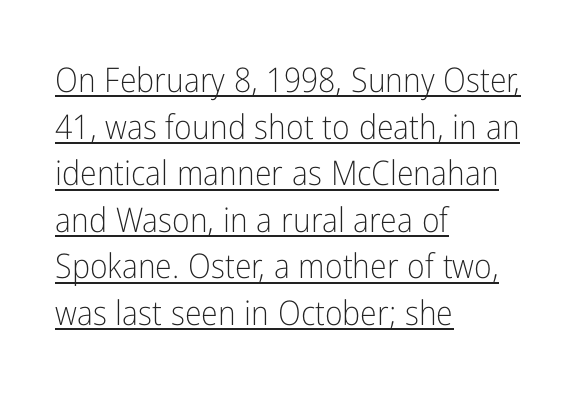
The image shows 34 px light, condensed sans-serif type, upright; set left-aligned, normal line spacing (1.37x), normal letter spacing, underlined; low stroke contrast and a medium x-height.
